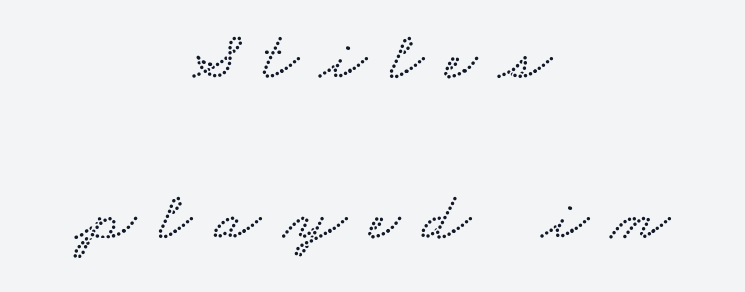
Is this a fixed-width face? No — the glyphs have proportional, varying widths. Letters rest on an invisible, unmarked baseline. Inter-character spacing is expanded well beyond the font's built-in metrics. Every row of glyphs is offset so its center matches the block's center. How would I describe the line gaps? Wide and relaxed.
